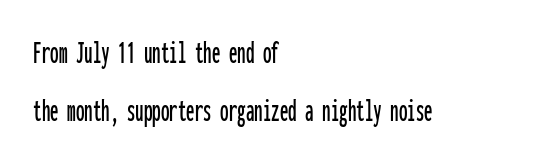
The image shows 34 px condensed sans-serif type, upright, monospaced; set left-aligned, line spacing 1.71x, normal letter spacing, not underlined; low stroke contrast and a medium x-height.
